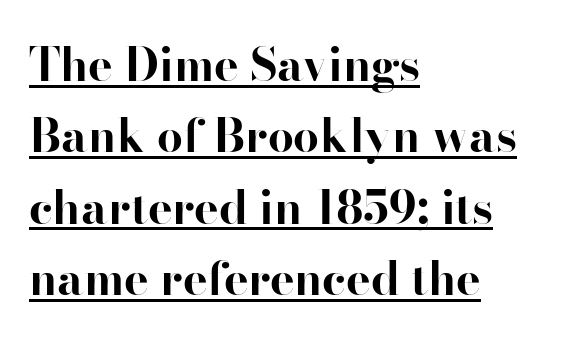
The typesetter has applied underlining to the passage shown. Where is the straight margin? On the left. Heft: maximum for text — a bold. The line texture is even and compact thanks to regular tracking.
